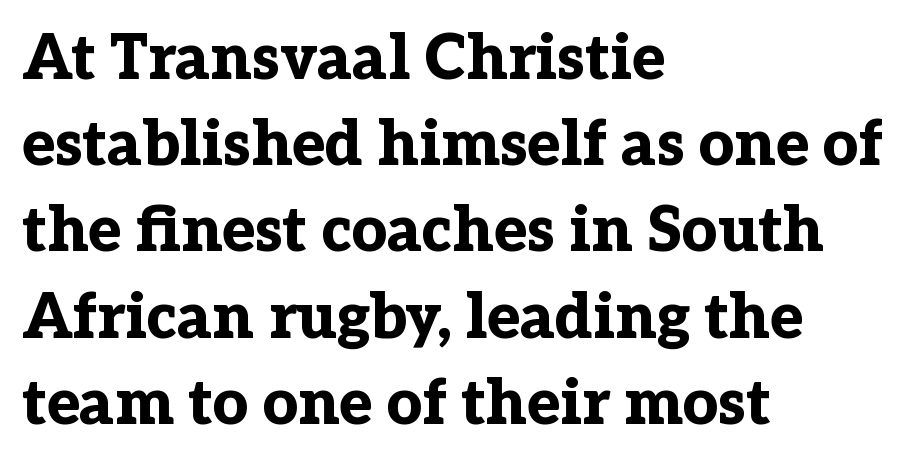
Q: Is the text bold? A: Yes.
Q: Is the text italic (slanted)? A: No, it is upright.
Q: Is the typeface a serif or a sans-serif typeface? A: Serif.
Q: Is the text underlined? A: No.
Q: How is the paragraph aligned? A: Left-aligned.
Q: Is the spacing between letters normal or unusually wide? A: Normal.
Q: Is the spacing between lines tight, normal or loose? A: Normal.
Q: Width (condensed, normal, or wide)? A: Normal.
Q: Stroke contrast? A: Low.
Q: x-height? A: Medium.
Q: Monospaced? A: No.
